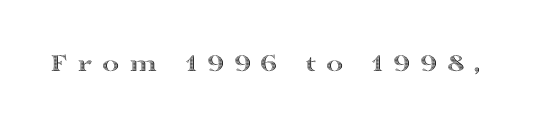
Rendered with straight, roman letterforms. Inter-character spacing is expanded well beyond the font's built-in metrics. Descender tails drop into unmarked territory.
